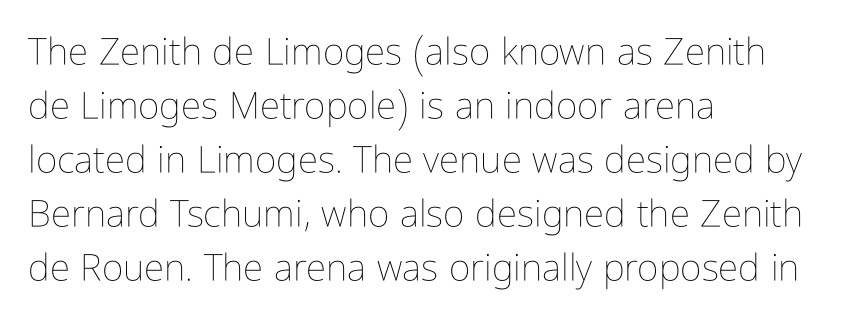
The rendering uses a moderate line-height, typical for paragraphs. The lettering stays uniformly vertical, giving the passage a roman look. Ink coverage per letter is moderate at most. A student would call this left alignment; a typographer would say flush left, rag right. You could not count columns in this text — the font is proportionally spaced. Anything drawn beneath the words? Only blank space.
